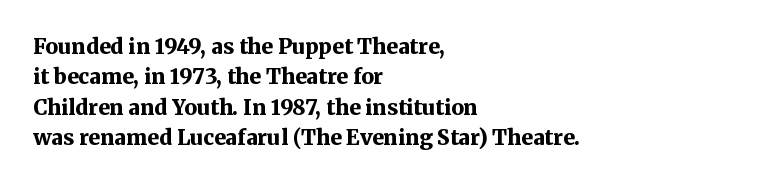
Q: Is the text bold? A: Yes.
Q: Is the text italic (slanted)? A: No, it is upright.
Q: Is the text underlined? A: No.
Q: How is the paragraph aligned? A: Left-aligned.
Q: Is the spacing between letters normal or unusually wide? A: Normal.
Q: Is the spacing between lines tight, normal or loose? A: Normal.
